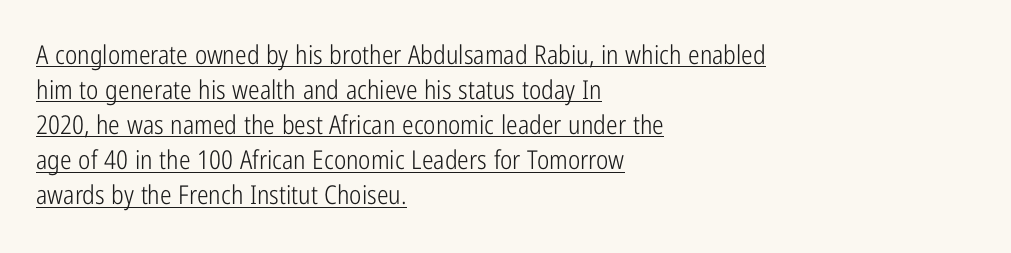
The image shows 26 px text type, upright; set left-aligned, normal line spacing (1.35x), normal letter spacing, underlined.
